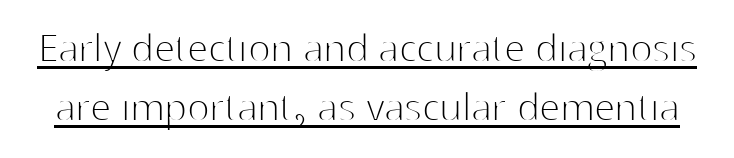
Is the type heavy? It reads as light-to-regular instead. The passage shown stacks its lines at a standard gap. Think of a printed novel: that variable character pitch is what you see here. Glance below the letters and you will spot a drawn line. The rendering shows plain stroke endings on the letterforms — a sans-serif design. In terms of posture, this sample is upright.
